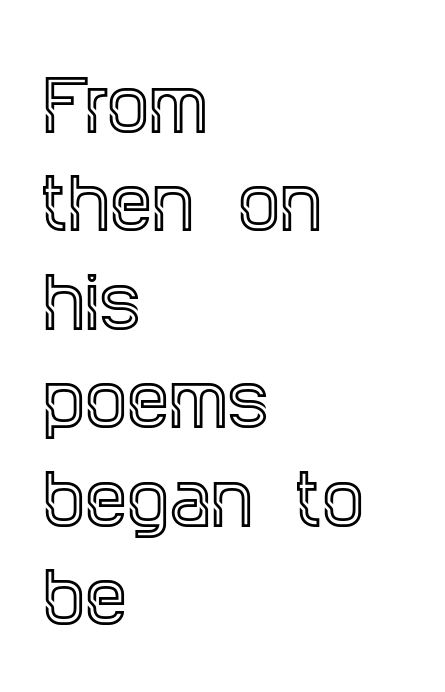
Q: Is the text italic (slanted)? A: No, it is upright.
Q: Is the typeface a serif or a sans-serif typeface? A: Serif.
Q: Is the text underlined? A: No.
Q: How is the paragraph aligned? A: Left-aligned.
Q: Is the spacing between letters normal or unusually wide? A: Normal.
Q: Is the spacing between lines tight, normal or loose? A: Normal.
Q: Width (condensed, normal, or wide)? A: Condensed.
Q: x-height? A: Large.
Q: Monospaced? A: No.
